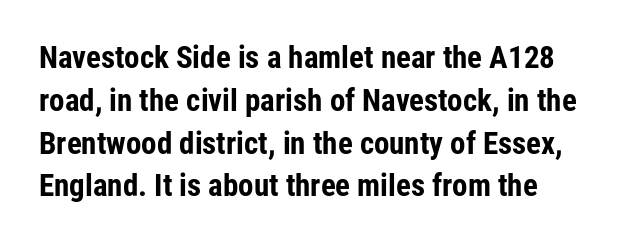
Q: Is the text bold? A: Yes.
Q: Is the text italic (slanted)? A: No, it is upright.
Q: Is the typeface a serif or a sans-serif typeface? A: Sans-serif.
Q: Is the text underlined? A: No.
Q: Is the spacing between letters normal or unusually wide? A: Normal.
Q: Is the spacing between lines tight, normal or loose? A: Normal.
Q: Width (condensed, normal, or wide)? A: Condensed.
Q: Stroke contrast? A: Low.
Q: x-height? A: Medium.
Q: Monospaced? A: No.
